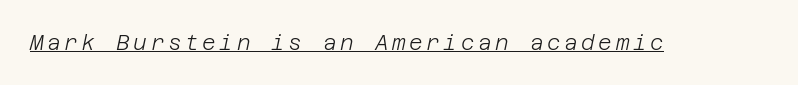
Check the space under the baseline: a stroke is drawn there. In terms of posture, this sample is oblique. Caption: face not bold, strokes unweighted.
